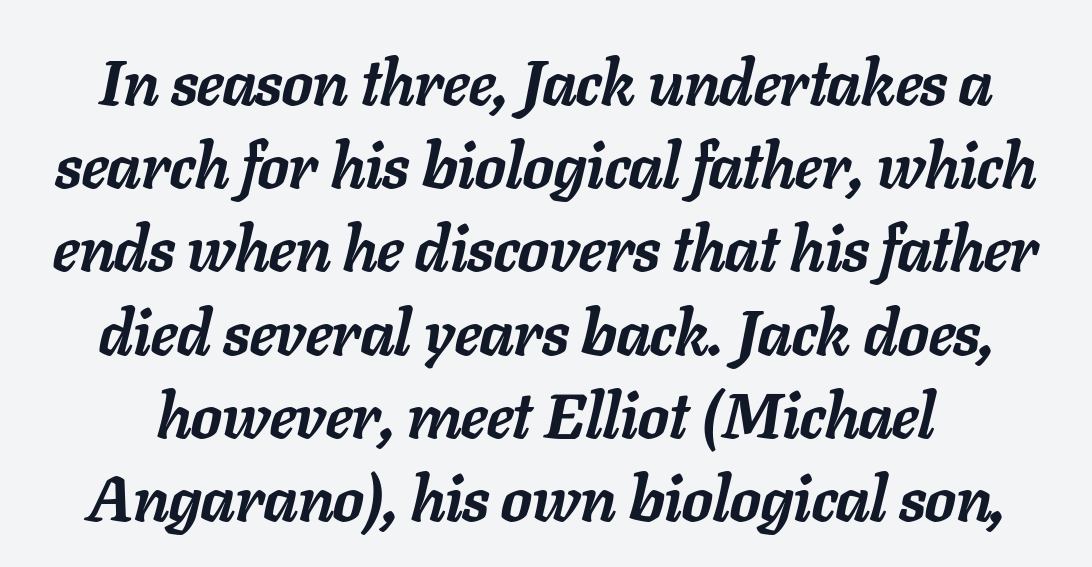
The rendering uses natural spacing where letterforms have individual widths. Rows of type keep a routine distance in the vertical direction. Looking at the ascenders, they clearly lean. Descender tails drop into unmarked territory. Look at the stroke-to-counter ratio: heavy, a bold. Letter spacing: default.
